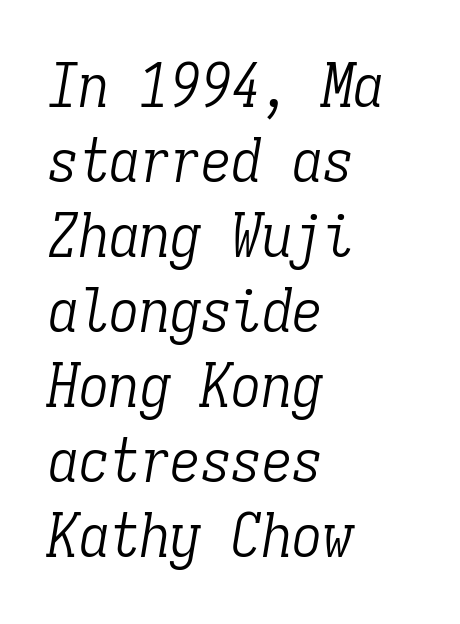
Q: Is the text bold? A: No.
Q: Is the text italic (slanted)? A: Yes, it leans right by about 9 degrees.
Q: Is the typeface a serif or a sans-serif typeface? A: Serif.
Q: Is the text underlined? A: No.
Q: How is the paragraph aligned? A: Left-aligned.
Q: Is the spacing between letters normal or unusually wide? A: Normal.
Q: Width (condensed, normal, or wide)? A: Condensed.
Q: Stroke contrast? A: Low.
Q: x-height? A: Medium.
Q: Monospaced? A: Yes.
